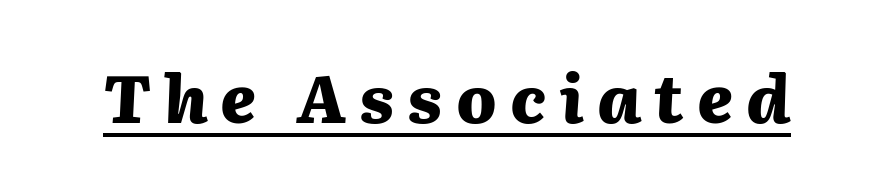
Q: Is the text bold? A: Yes.
Q: Is the text italic (slanted)? A: Yes, it leans right by about 2 degrees.
Q: Is the text underlined? A: Yes.
Q: Is the spacing between letters normal or unusually wide? A: Unusually wide.
Q: Width (condensed, normal, or wide)? A: Normal.
Q: Stroke contrast? A: Medium.
Q: x-height? A: Medium.
Q: Monospaced? A: No.
